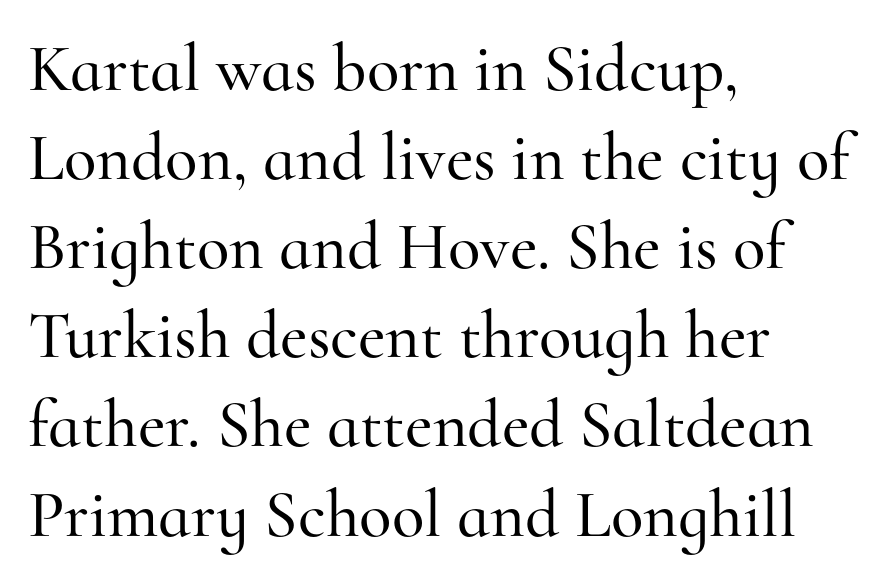
Q: Is the text italic (slanted)? A: No, it is upright.
Q: Is the typeface a serif or a sans-serif typeface? A: Serif.
Q: Is the text underlined? A: No.
Q: How is the paragraph aligned? A: Left-aligned.
Q: Is the spacing between letters normal or unusually wide? A: Normal.
Q: Is the spacing between lines tight, normal or loose? A: Normal.
Q: Width (condensed, normal, or wide)? A: Normal.
Q: Stroke contrast? A: High.
Q: x-height? A: Small.
Q: Monospaced? A: No.
